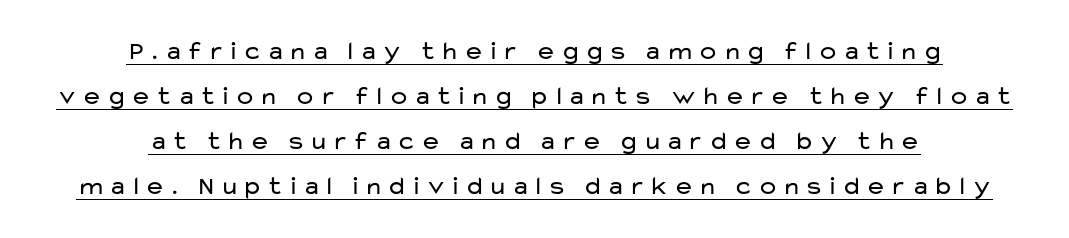
The image shows 26 px text type, upright; set centered, line spacing 1.73x, underlined.
